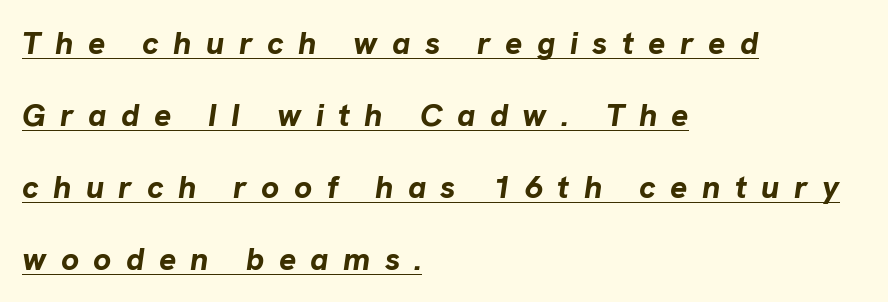
{"italic": "yes", "lean": "right", "slant_degrees": 8, "bold": "yes", "weight": "bold", "width": "normal", "stroke_contrast": "low", "x_height": "medium", "monospaced": "no", "underline": "yes", "align": "left", "line_spacing": "loose", "line_spacing_ratio": 2.25, "letter_spacing": "wide", "letter_spacing_em": 0.45, "glyph_px": 32}
